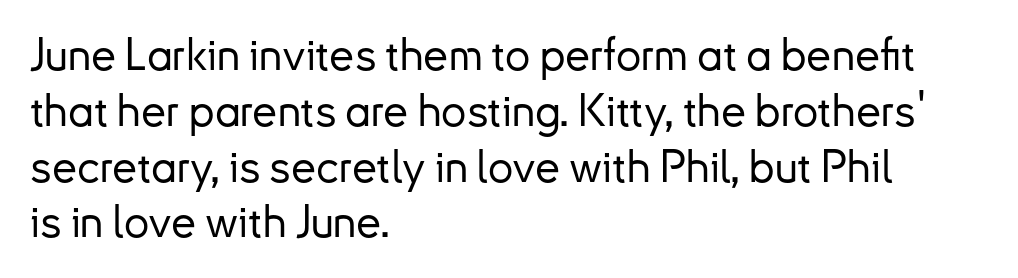
The image shows 45 px sans-serif type, upright; set left-aligned, line spacing 1.24x, normal letter spacing, not underlined; low stroke contrast and a small x-height.
